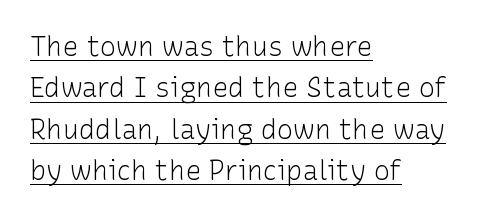
The image shows 27 px text type, upright; set left-aligned, normal line spacing (1.53x), normal letter spacing, underlined.
